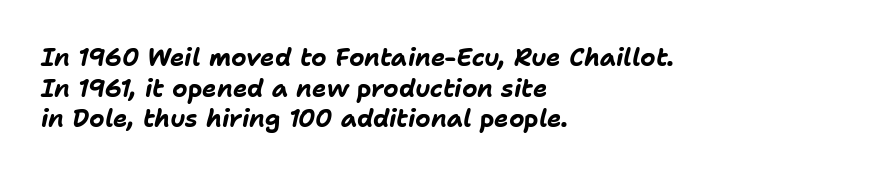
{"italic": "yes", "lean": "right", "slant_degrees": 11, "bold": "yes", "underline": "no", "align": "left", "line_spacing": "normal", "line_spacing_ratio": 1.28, "letter_spacing": "normal", "letter_spacing_em": 0.0, "glyph_px": 24}
